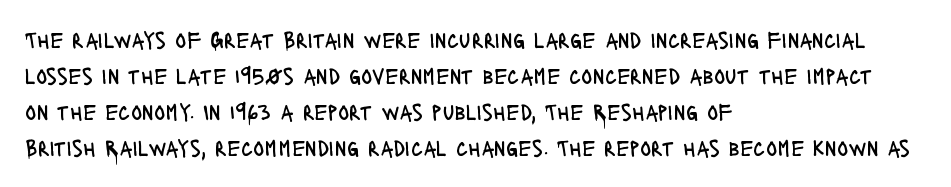
Q: Is the text bold? A: No.
Q: Is the text italic (slanted)? A: No, it is upright.
Q: Is the text underlined? A: No.
Q: How is the paragraph aligned? A: Left-aligned.
Q: Is the spacing between letters normal or unusually wide? A: Normal.
Q: Is the spacing between lines tight, normal or loose? A: Normal.
